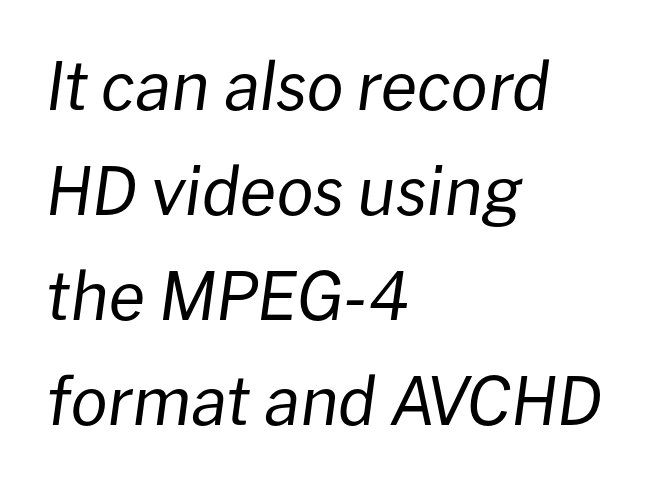
The image shows 66 px regular-weight type, italic (leaning right); set left-aligned, normal line spacing (1.59x), normal letter spacing, not underlined; low stroke contrast and a medium x-height.
